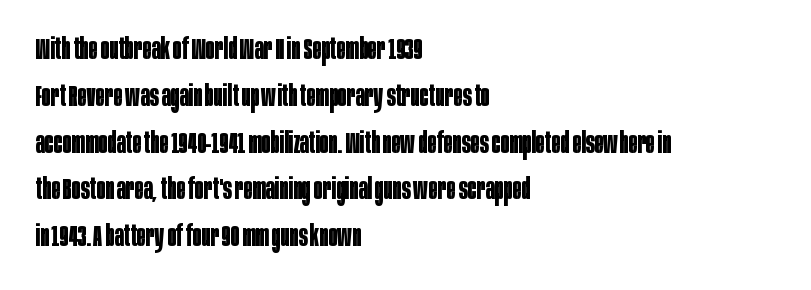
{"serif": "no", "italic": "no", "bold": "yes", "weight": "bold", "width": "condensed", "stroke_contrast": "low", "x_height": "large", "monospaced": "no", "underline": "no", "align": "left", "line_spacing": "normal", "line_spacing_ratio": 1.56, "letter_spacing": "normal", "letter_spacing_em": 0.0, "glyph_px": 30}
